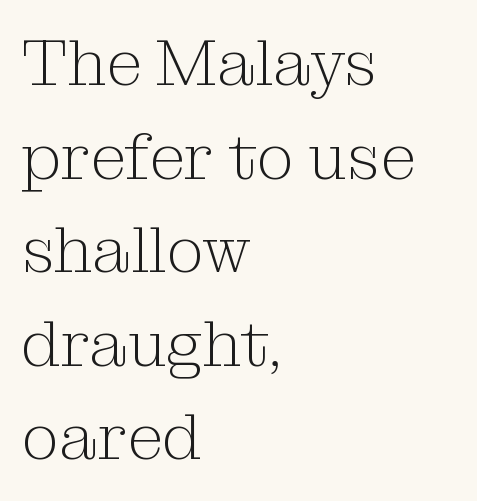
The image shows 65 px light serif type, upright; set left-aligned, normal line spacing (1.44x), normal letter spacing, not underlined; medium stroke contrast and a medium x-height.
